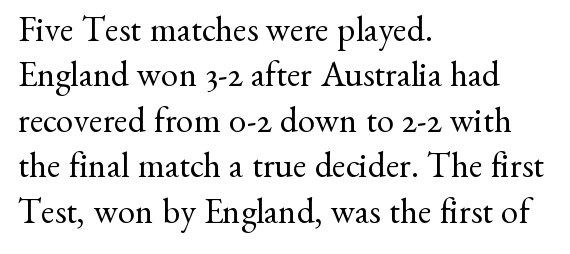
This reads as an unemphasized weight, regular at the heaviest. This rendering uses left alignment, leaving the right contour irregular. The tracking reads as untouched default to a designer's eye. Quick note: interline space is typical. Proportional: the letters do not fall into vertical columns. Is this a sans? No — the strokes have serifs.
